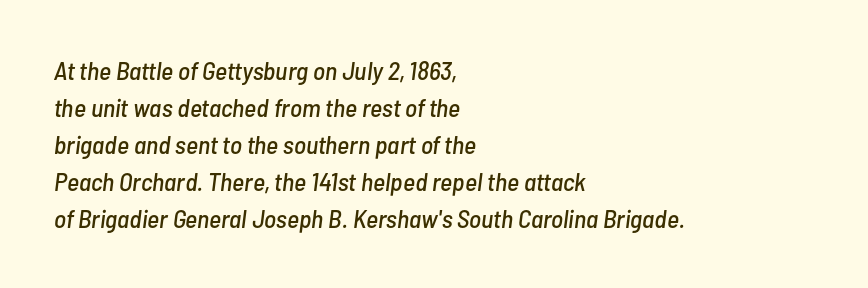
In CSS terms this would be text-align: left. A normal amount of white space separates one row of letters from the next. Style check: oblique. This rendering leaves character spacing at its baseline value. Any mark beneath the type? The region is blank.
